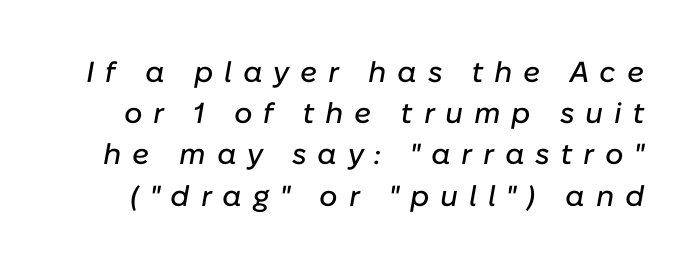
This rendering widens character spacing well past its baseline value. Yep, that's italic — everything's leaning. Note the varied advance widths — an 'i' is clearly narrower than an 'm'. Students, observe: this is what conventionally led text looks like. Rule under the text: the space is simply empty.
